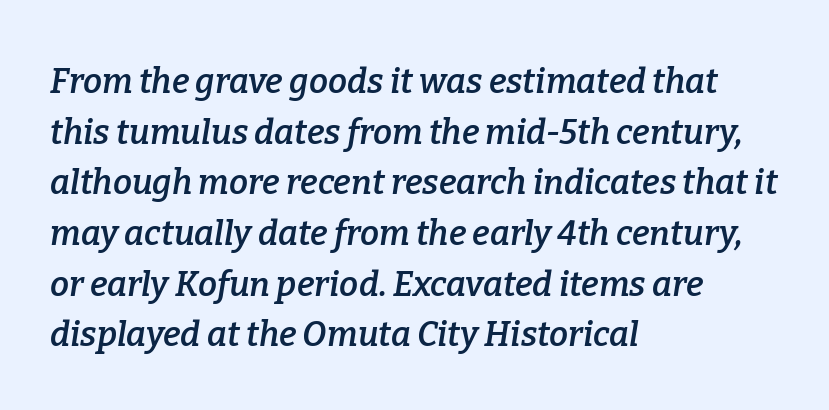
Q: Is the text bold? A: Semi-bold.
Q: Is the text italic (slanted)? A: Yes, it leans right by about 9 degrees.
Q: Is the typeface a serif or a sans-serif typeface? A: Serif.
Q: Is the text underlined? A: No.
Q: How is the paragraph aligned? A: Left-aligned.
Q: Is the spacing between letters normal or unusually wide? A: Normal.
Q: Is the spacing between lines tight, normal or loose? A: Normal.
Q: Width (condensed, normal, or wide)? A: Normal.
Q: Stroke contrast? A: Low.
Q: x-height? A: Medium.
Q: Monospaced? A: No.
